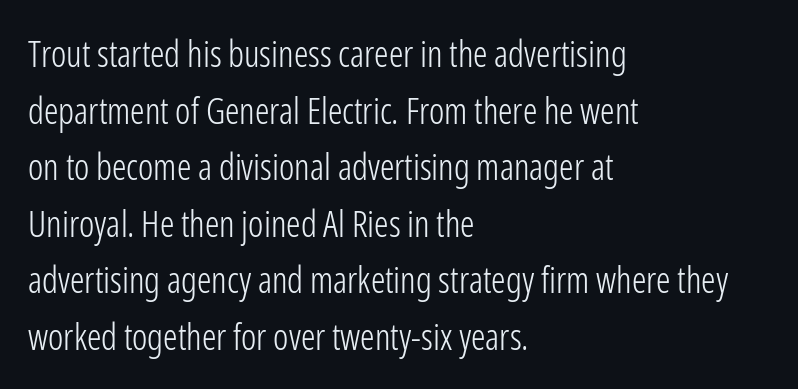
Q: Is the text bold? A: No.
Q: Is the text italic (slanted)? A: No, it is upright.
Q: Is the typeface a serif or a sans-serif typeface? A: Sans-serif.
Q: Is the text underlined? A: No.
Q: How is the paragraph aligned? A: Left-aligned.
Q: Is the spacing between letters normal or unusually wide? A: Normal.
Q: Is the spacing between lines tight, normal or loose? A: Normal.
Q: Width (condensed, normal, or wide)? A: Condensed.
Q: Stroke contrast? A: Low.
Q: x-height? A: Medium.
Q: Monospaced? A: No.
